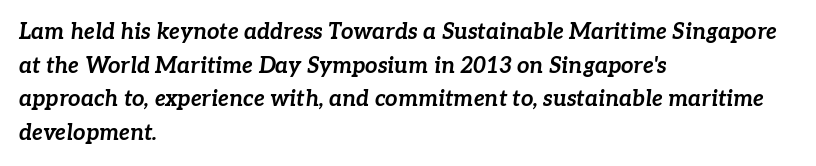
Strokes here are thick enough to call this a true bold. The tracking reads as untouched default to a designer's eye. The rag falls on the right side of this text block. The typography opts for an oblique posture over an upright one. Underline: absent. Baseline-to-baseline distance is the conventional proportion of letter height.
